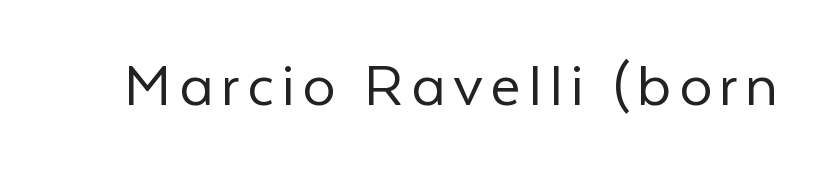
{"serif": "no", "italic": "no", "bold": "no", "weight": "light", "width": "normal", "stroke_contrast": "low", "x_height": "medium", "monospaced": "no", "underline": "no", "glyph_px": 66}
